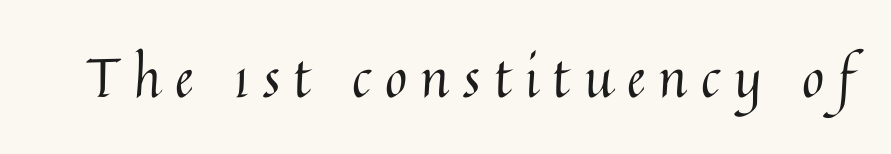
Q: Is the text bold? A: No.
Q: Is the text italic (slanted)? A: Yes.
Q: Is the text underlined? A: No.
Q: Is the spacing between letters normal or unusually wide? A: Unusually wide.
Q: Width (condensed, normal, or wide)? A: Normal.
Q: Stroke contrast? A: Medium.
Q: x-height? A: Medium.
Q: Monospaced? A: No.
